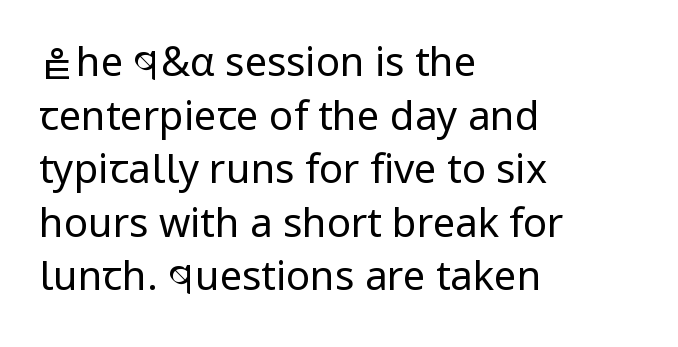
Compared with typical body copy, the letter spacing here is the same. Looks like regular typesetting: each glyph gets only the width it needs. Line starts are locked; line ends wander. The font is comparable to plain body text, perhaps lighter.
